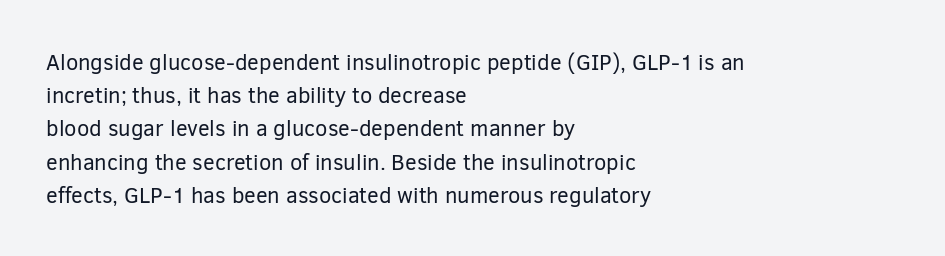
Tall strokes in this sample are plumb rather than angled. Weight: regular or lighter. Tracking value appears to be zero — textbook default spacing. The passage shown stacks its lines at a standard gap. The lines in this sample share a left origin and differ only in where they stop. Anything drawn beneath the words? Only blank space.
